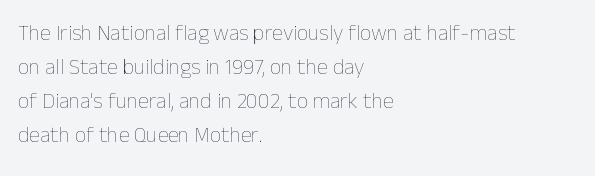
{"italic": "no", "bold": "no", "underline": "no", "align": "left", "line_spacing": "normal", "line_spacing_ratio": 1.54, "letter_spacing": "normal", "letter_spacing_em": 0.0, "glyph_px": 22}
